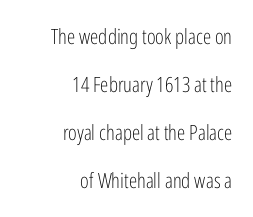
The image shows 21 px text type, upright; set right-aligned, loose line spacing (2.29x), normal letter spacing, not underlined.
